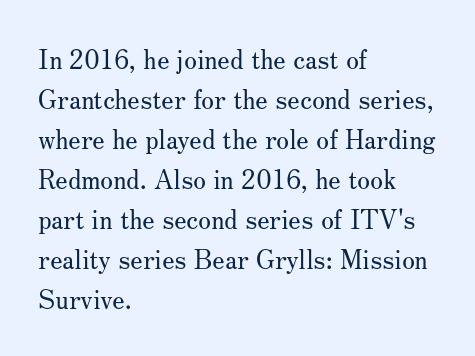
Descender tails drop into unmarked territory. Stroke mass is kept to a normal reading level or below. Default kerning and tracking; the words read as compact shapes. Teacher's note: observe the even left margin — that is flush-left alignment.
